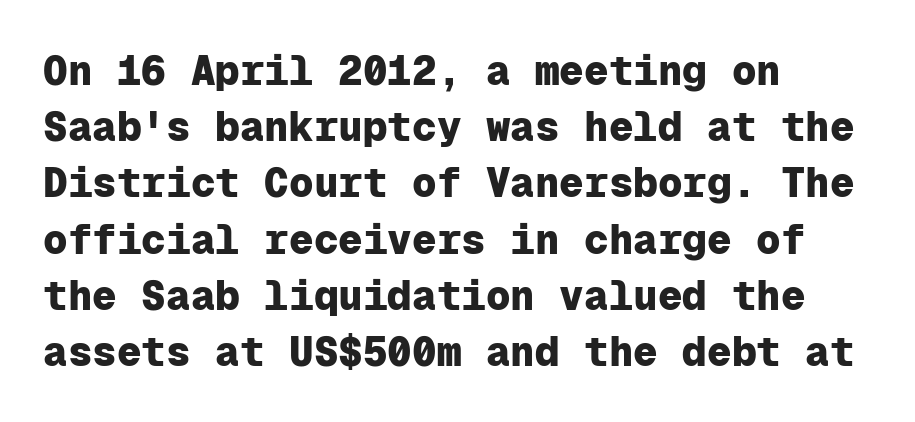
Q: Is the text bold? A: Yes.
Q: Is the text italic (slanted)? A: No, it is upright.
Q: Is the typeface a serif or a sans-serif typeface? A: Sans-serif.
Q: Is the text underlined? A: No.
Q: How is the paragraph aligned? A: Left-aligned.
Q: Is the spacing between letters normal or unusually wide? A: Normal.
Q: Is the spacing between lines tight, normal or loose? A: Normal.
Q: Width (condensed, normal, or wide)? A: Normal.
Q: Stroke contrast? A: Low.
Q: x-height? A: Medium.
Q: Monospaced? A: Yes.
